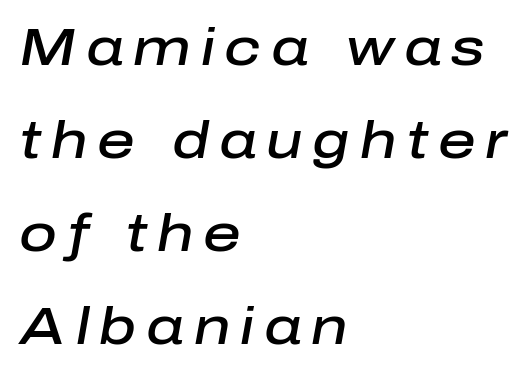
Looking at the ascenders, they clearly lean. Think of a printed novel: that variable character pitch is what you see here. The ragged edge is on the right, which tells us the setting is flush left. On the weight axis this lands at semibold, roughly 600.
